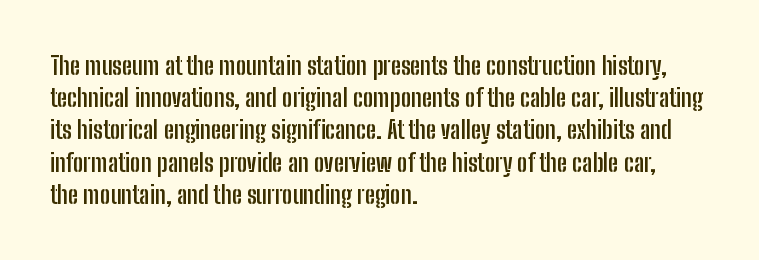
The image shows 25 px bold type, upright; set left-aligned, normal line spacing (1.29x), normal letter spacing, not underlined.
